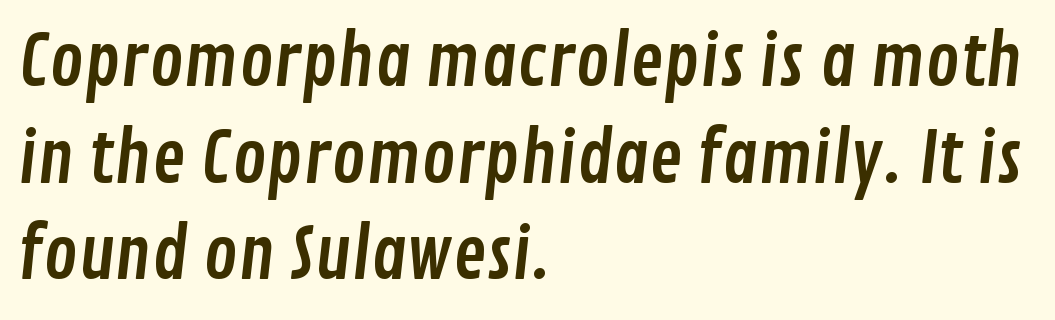
If you drew a ruler down the left edge, every line would touch it. In terms of letterspacing, this is plain default setting. The passage shown is typeset with a sans-serif family. Beneath every word, the page is bare. The space between consecutive lines is moderate. Note the varied advance widths — an 'i' is clearly narrower than an 'm'.
